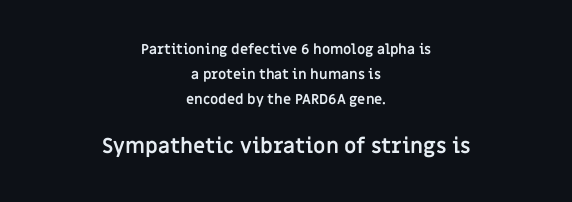
Q: Is the text bold? A: Yes.
Q: Is the text italic (slanted)? A: No, it is upright.
Q: Is the text underlined? A: No.
Q: How is the paragraph aligned? A: Centered.
Q: Is the spacing between letters normal or unusually wide? A: Normal.
Q: Which block of text is set in a larger size, the first (top) or the second (bottom)? A: The second (bottom) one.
